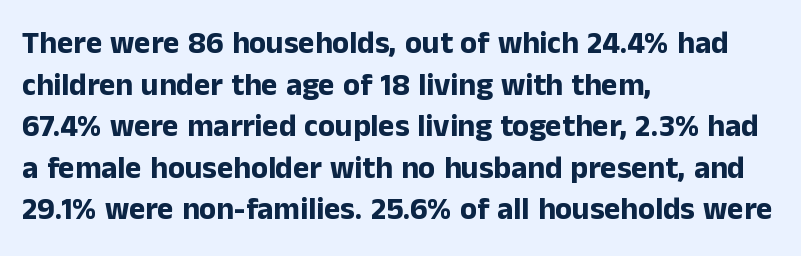
The image shows 31 px bold sans-serif type, upright; set left-aligned, normal line spacing (1.34x), normal letter spacing, not underlined; low stroke contrast and a medium x-height.
